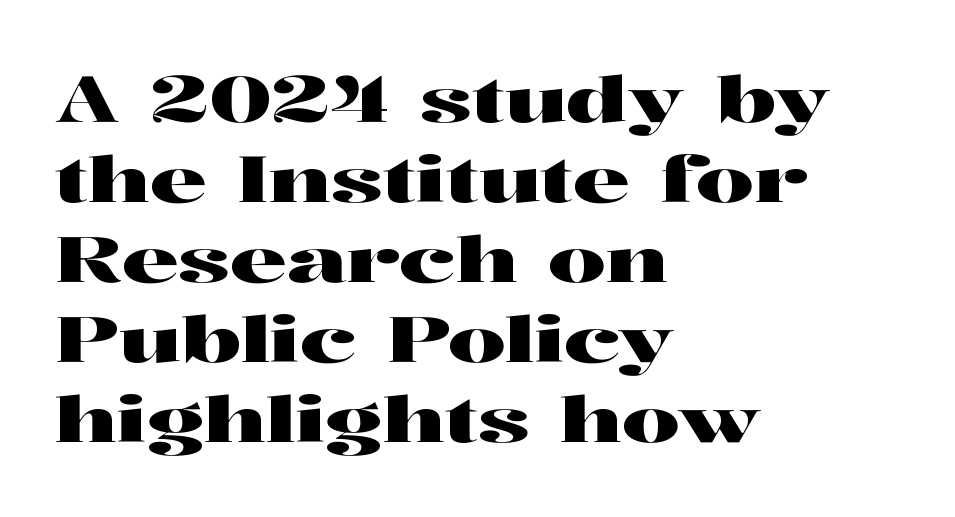
The image shows 64 px wide serif type, upright; set left-aligned, normal line spacing (1.25x), normal letter spacing, not underlined; high stroke contrast and a medium x-height.
